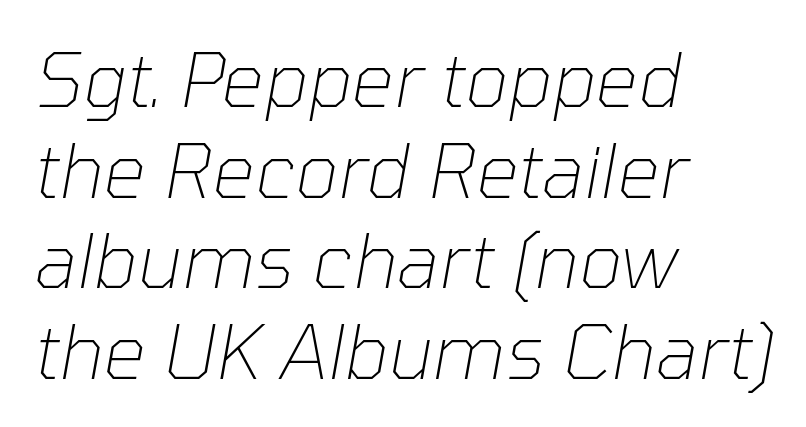
Caption: standard tracking, unaltered. Type without underlining. The passage shown leans; its letterforms are oblique. Looks like regular typesetting: each glyph gets only the width it needs. Each stroke keeps to a modest, everyday thickness or less.
